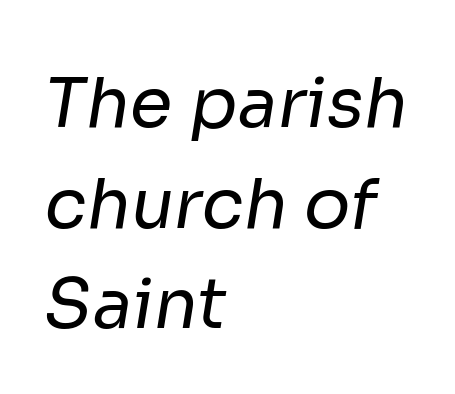
Q: Is the text bold? A: No.
Q: Is the typeface a serif or a sans-serif typeface? A: Sans-serif.
Q: Is the text underlined? A: No.
Q: How is the paragraph aligned? A: Left-aligned.
Q: Is the spacing between letters normal or unusually wide? A: Normal.
Q: Is the spacing between lines tight, normal or loose? A: Normal.
Q: Width (condensed, normal, or wide)? A: Normal.
Q: Stroke contrast? A: Low.
Q: x-height? A: Medium.
Q: Monospaced? A: No.
